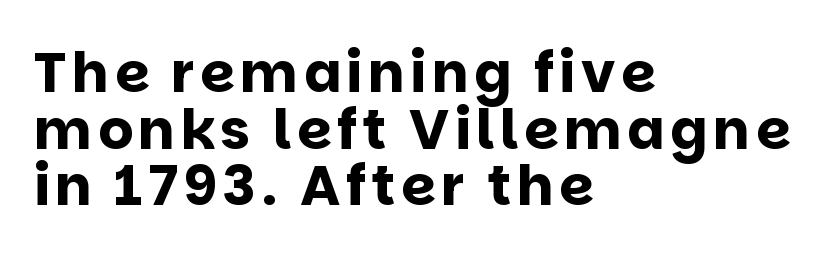
Q: Is the text bold? A: Yes.
Q: Is the text italic (slanted)? A: No, it is upright.
Q: Is the typeface a serif or a sans-serif typeface? A: Sans-serif.
Q: Is the text underlined? A: No.
Q: How is the paragraph aligned? A: Left-aligned.
Q: Is the spacing between lines tight, normal or loose? A: Tight.
Q: Width (condensed, normal, or wide)? A: Normal.
Q: Stroke contrast? A: Low.
Q: x-height? A: Large.
Q: Monospaced? A: No.
